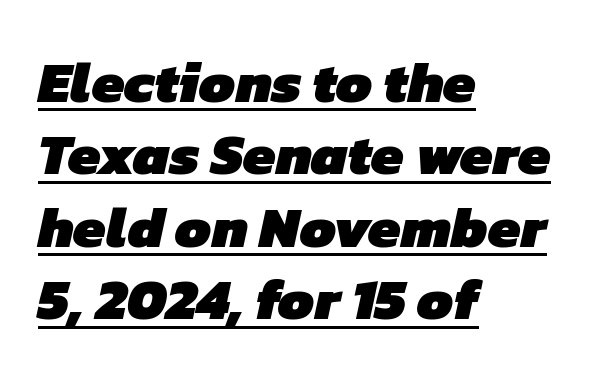
The image shows 58 px heavy sans-serif type; set left-aligned, normal line spacing (1.25x), normal letter spacing, underlined; low stroke contrast and a medium x-height.
